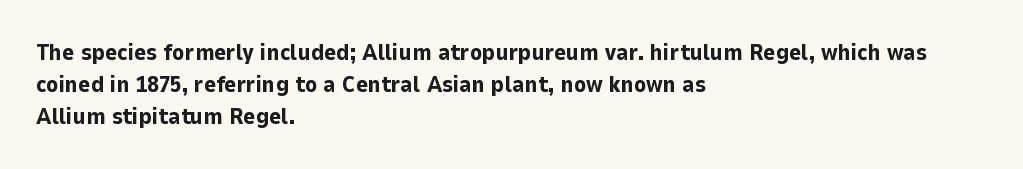
Q: Is the text bold? A: Yes.
Q: Is the text italic (slanted)? A: No, it is upright.
Q: Is the text underlined? A: No.
Q: How is the paragraph aligned? A: Left-aligned.
Q: Is the spacing between letters normal or unusually wide? A: Normal.
Q: Is the spacing between lines tight, normal or loose? A: Normal.
